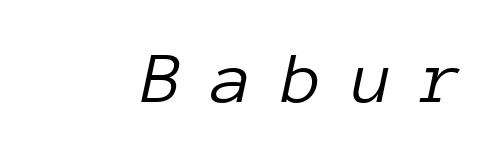
The image shows 74 px light type, italic (leaning right), monospaced; set unusually wide letter spacing (+0.4 em), not underlined; low stroke contrast and a medium x-height.
